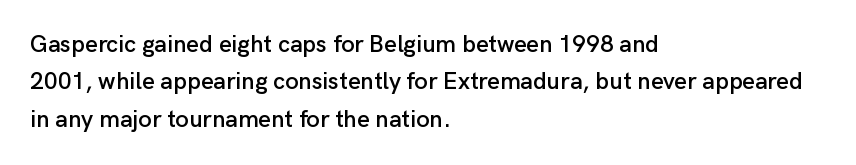
Quick note: interline space is typical. Ordinary non-slanted type is in use. The glyphs are unaccompanied by any horizontal stroke below them. The setting favours the left margin, as ordinary paragraphs usually do.
